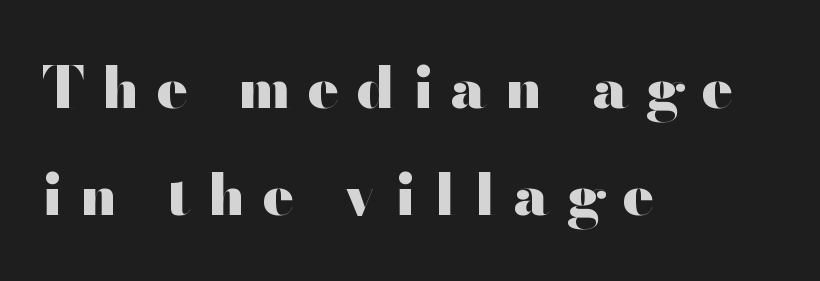
Q: Is the text bold? A: Yes.
Q: Is the text italic (slanted)? A: No, it is upright.
Q: Is the typeface a serif or a sans-serif typeface? A: Sans-serif.
Q: Is the text underlined? A: No.
Q: How is the paragraph aligned? A: Left-aligned.
Q: Is the spacing between letters normal or unusually wide? A: Unusually wide.
Q: Width (condensed, normal, or wide)? A: Wide.
Q: Stroke contrast? A: High.
Q: x-height? A: Small.
Q: Monospaced? A: No.
